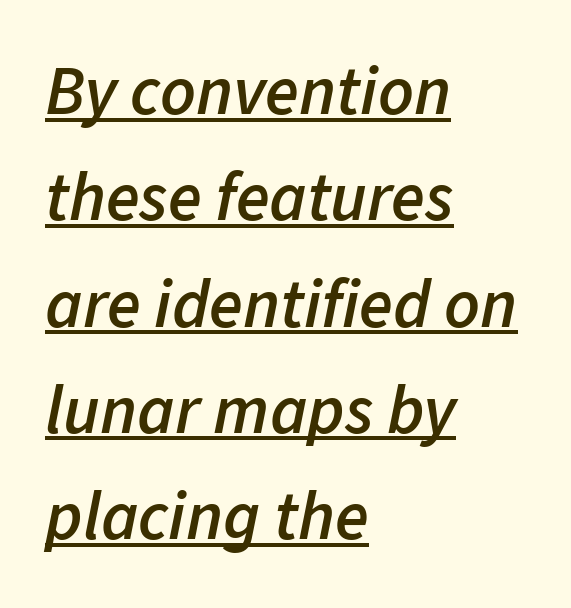
Q: Is the text bold? A: Semi-bold.
Q: Is the text italic (slanted)? A: Yes, it leans right by about 11 degrees.
Q: Is the text underlined? A: Yes.
Q: How is the paragraph aligned? A: Left-aligned.
Q: Is the spacing between letters normal or unusually wide? A: Normal.
Q: Is the spacing between lines tight, normal or loose? A: Normal.
Q: Width (condensed, normal, or wide)? A: Normal.
Q: Stroke contrast? A: Low.
Q: x-height? A: Medium.
Q: Monospaced? A: No.
